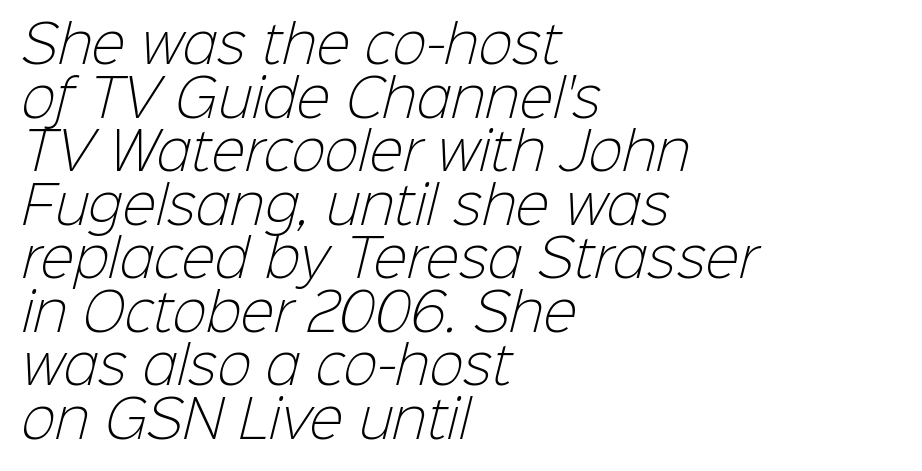
The image shows 51 px light sans-serif type; set left-aligned, tight line spacing (1.05x), normal letter spacing, not underlined; low stroke contrast and a medium x-height.
